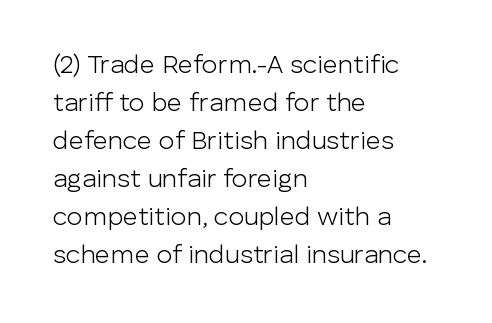
The image shows 26 px text type, upright; set left-aligned, normal line spacing (1.46x), normal letter spacing, not underlined.
